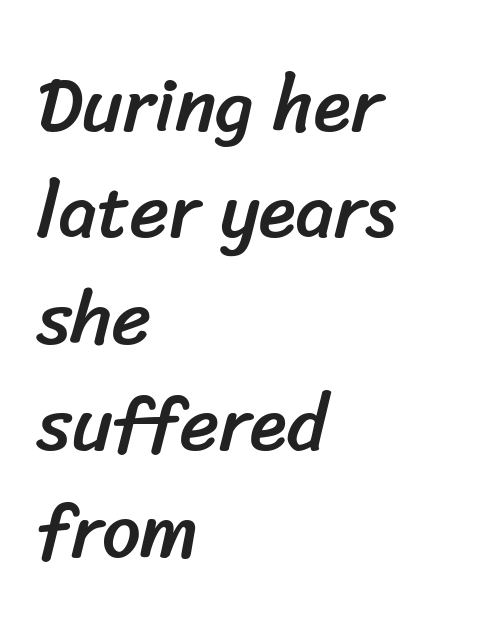
The image shows 76 px sans-serif type; set left-aligned, normal line spacing (1.4x), normal letter spacing, not underlined; low stroke contrast and a medium x-height.
